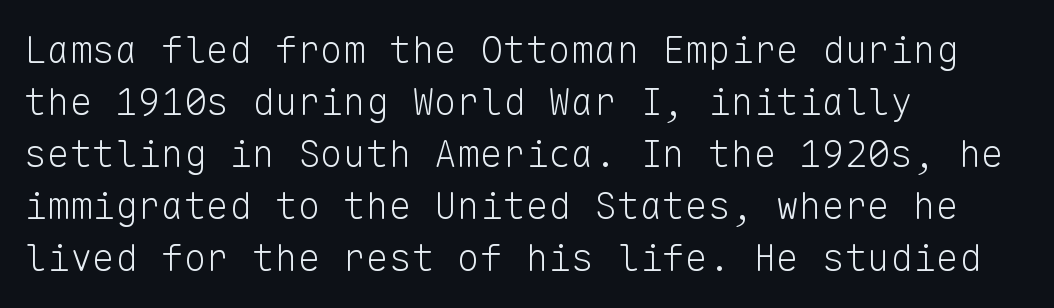
Q: Is the text bold? A: No.
Q: Is the text italic (slanted)? A: No, it is upright.
Q: Is the typeface a serif or a sans-serif typeface? A: Sans-serif.
Q: Is the text underlined? A: No.
Q: How is the paragraph aligned? A: Left-aligned.
Q: Is the spacing between letters normal or unusually wide? A: Normal.
Q: Is the spacing between lines tight, normal or loose? A: Normal.
Q: Width (condensed, normal, or wide)? A: Normal.
Q: Stroke contrast? A: Low.
Q: x-height? A: Medium.
Q: Monospaced? A: Yes.
